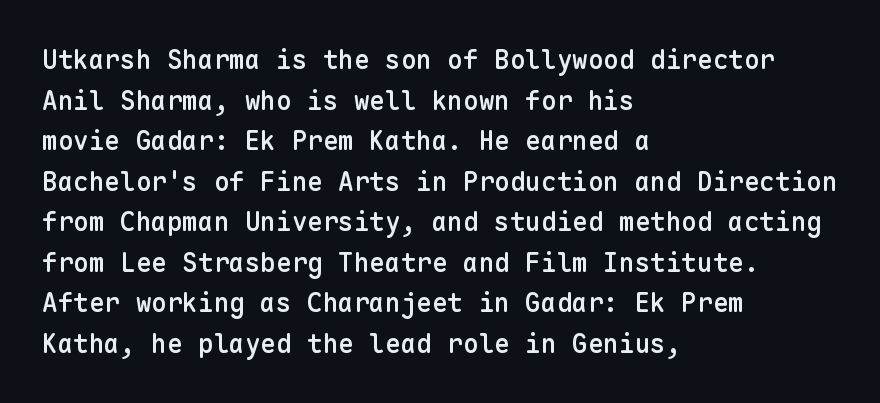
The image shows 26 px text type, upright; set left-aligned, normal line spacing (1.56x), normal letter spacing, not underlined.
